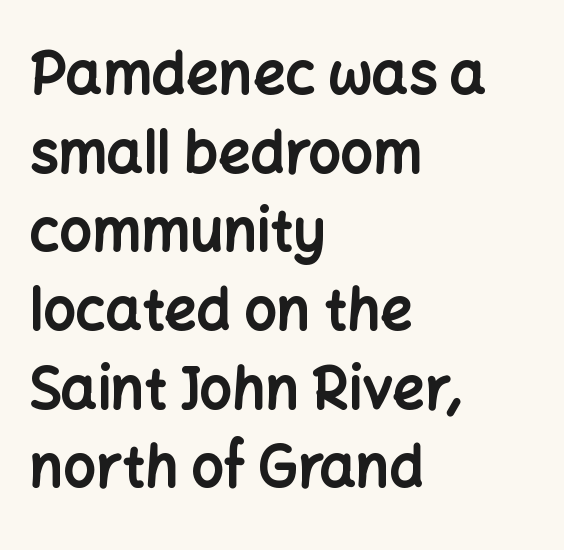
Q: Is the text bold? A: Yes.
Q: Is the text italic (slanted)? A: No, it is upright.
Q: Is the typeface a serif or a sans-serif typeface? A: Sans-serif.
Q: Is the text underlined? A: No.
Q: How is the paragraph aligned? A: Left-aligned.
Q: Is the spacing between letters normal or unusually wide? A: Normal.
Q: Is the spacing between lines tight, normal or loose? A: Normal.
Q: Width (condensed, normal, or wide)? A: Normal.
Q: Stroke contrast? A: Low.
Q: x-height? A: Medium.
Q: Monospaced? A: No.
